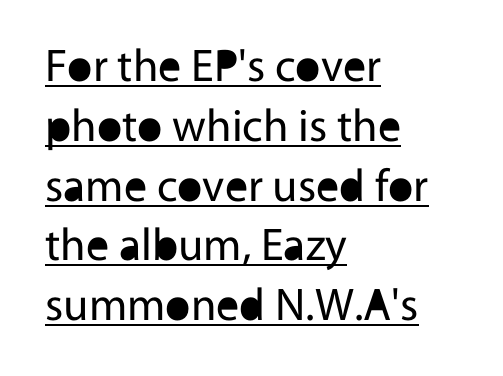
{"serif": "no", "italic": "no", "bold": "no", "weight": "regular", "width": "normal", "x_height": "medium", "monospaced": "no", "underline": "yes", "align": "left", "line_spacing": "normal", "line_spacing_ratio": 1.3, "letter_spacing": "normal", "letter_spacing_em": 0.0, "glyph_px": 46}
